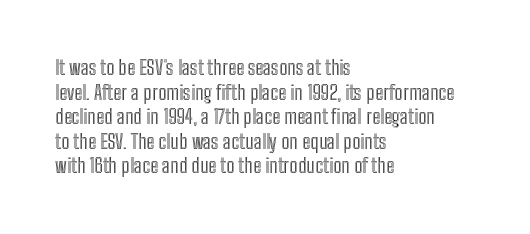
Here the glyphs are tracked normally, forming tight word shapes. The baseline area is clear. Ascenders rise straight up at ninety degrees. These lines stack with their left ends in a neat column.
